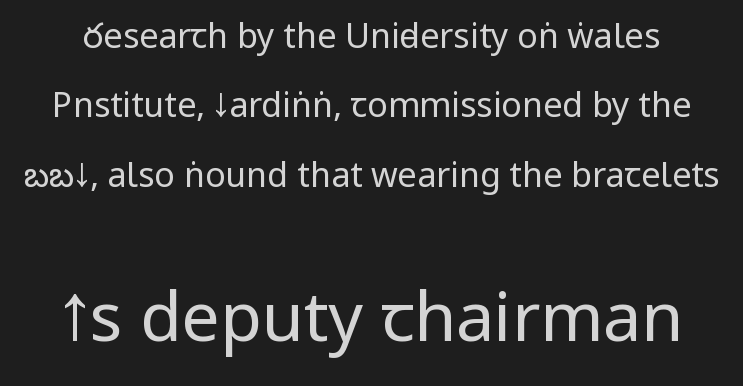
The face used here is proportionally spaced, like ordinary book or web type. To sum up the face: it is a sans, with no serifs. Posture: straight, roman, zero tilt. The block of text is sparse from top to bottom, with ample space between rows. This is not heavy type; no bold has been used.
